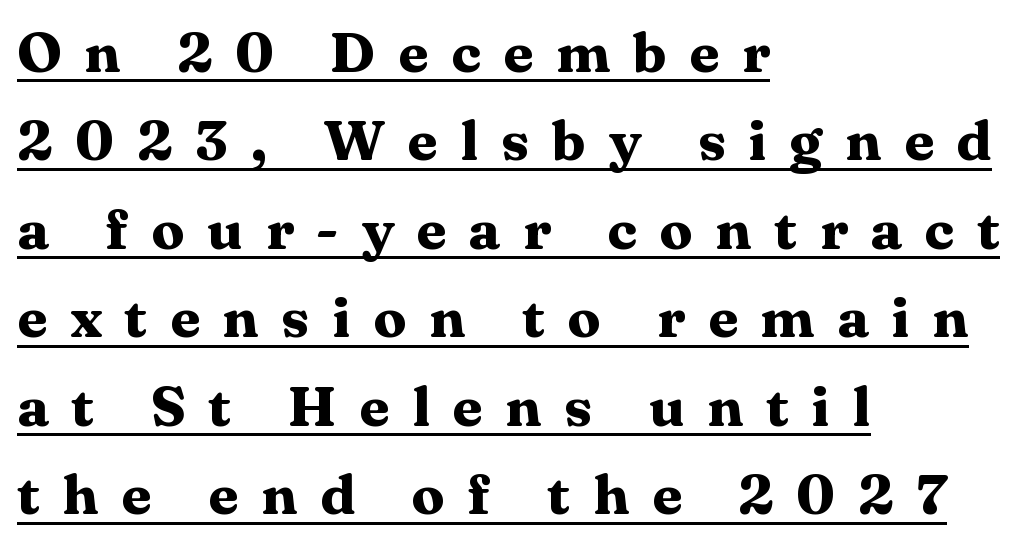
Q: Is the text bold? A: Yes.
Q: Is the text italic (slanted)? A: No, it is upright.
Q: Is the typeface a serif or a sans-serif typeface? A: Serif.
Q: Is the text underlined? A: Yes.
Q: How is the paragraph aligned? A: Left-aligned.
Q: Is the spacing between letters normal or unusually wide? A: Unusually wide.
Q: Is the spacing between lines tight, normal or loose? A: Normal.
Q: Width (condensed, normal, or wide)? A: Wide.
Q: Stroke contrast? A: Medium.
Q: x-height? A: Medium.
Q: Monospaced? A: No.
